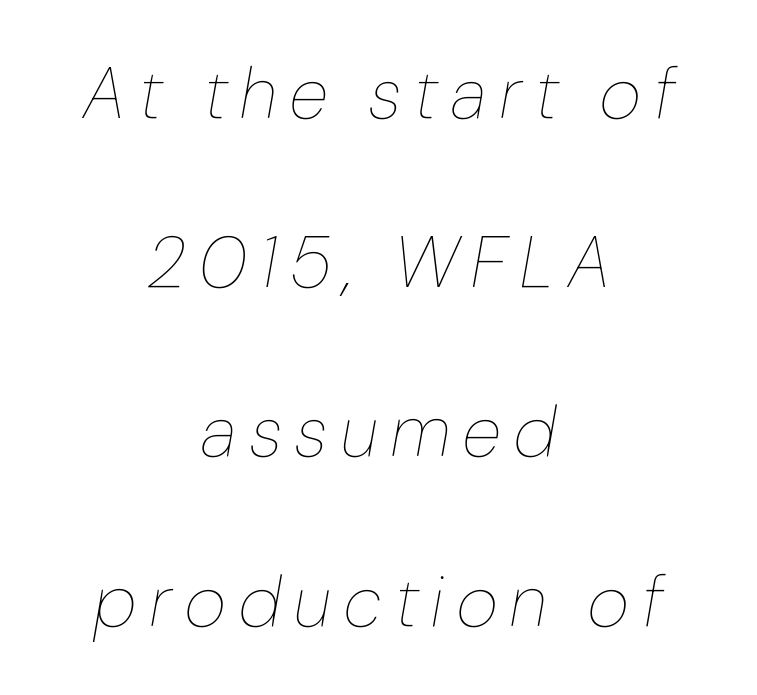
{"italic": "yes", "lean": "right", "slant_degrees": 10, "bold": "no", "weight": "thin", "width": "condensed", "stroke_contrast": "low", "x_height": "medium", "monospaced": "no", "underline": "no", "align": "center", "line_spacing": "loose", "line_spacing_ratio": 2.35, "glyph_px": 72}
